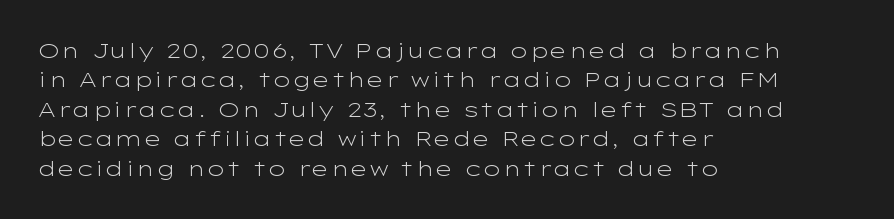
A clean baseline with only descenders dipping below it. If you drew a line through each stem, it would be perfectly vertical. Honestly, the row spacing looks completely unremarkable. Is this a heavy cut? Hardly; it is regular or lighter.
